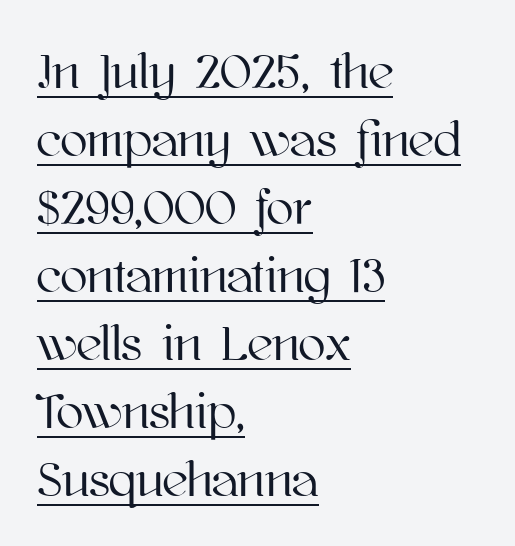
Each letter keeps its own natural width here, so spacing adapts to shape. A typesetter would call this leading conventional body-copy spacing. Every word sits above its own underline. A student would call this left alignment; a typographer would say flush left, rag right. The type sits square on the baseline with zero lean. Tracking value appears to be zero — textbook default spacing.
